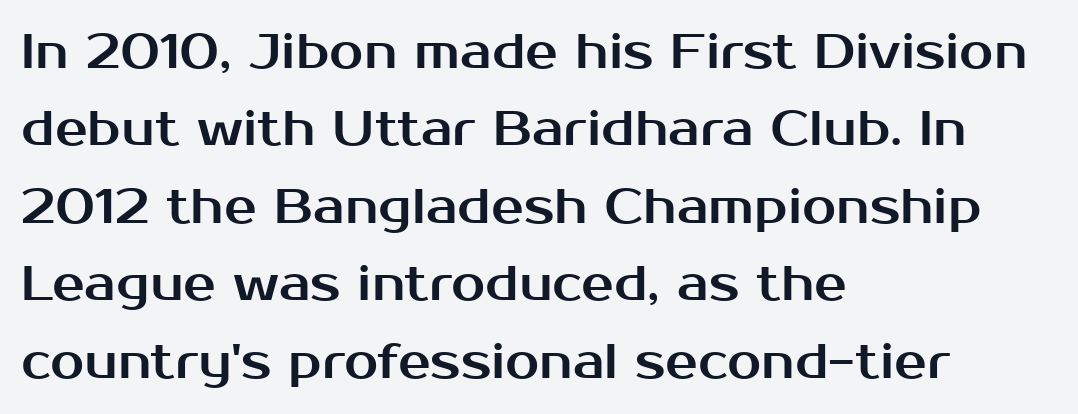
The gap between lines stays unmarked. Proportional: the letters do not fall into vertical columns. Posture: vertical. Does the leading feel generous? No, just average.
